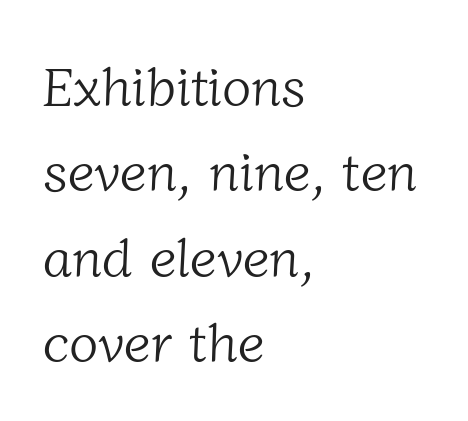
Q: Is the text bold? A: No.
Q: Is the typeface a serif or a sans-serif typeface? A: Serif.
Q: Is the text underlined? A: No.
Q: How is the paragraph aligned? A: Left-aligned.
Q: Is the spacing between letters normal or unusually wide? A: Normal.
Q: Is the spacing between lines tight, normal or loose? A: Normal.
Q: Width (condensed, normal, or wide)? A: Normal.
Q: Stroke contrast? A: Low.
Q: x-height? A: Medium.
Q: Monospaced? A: No.
